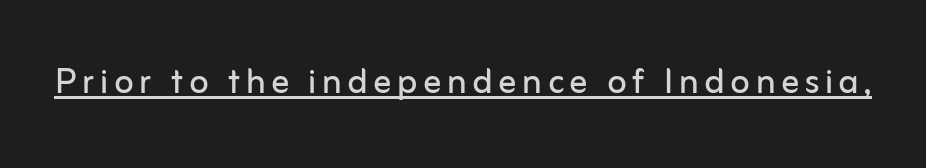
The image shows 45 px regular-weight sans-serif type, upright; set underlined; low stroke contrast and a medium x-height.
